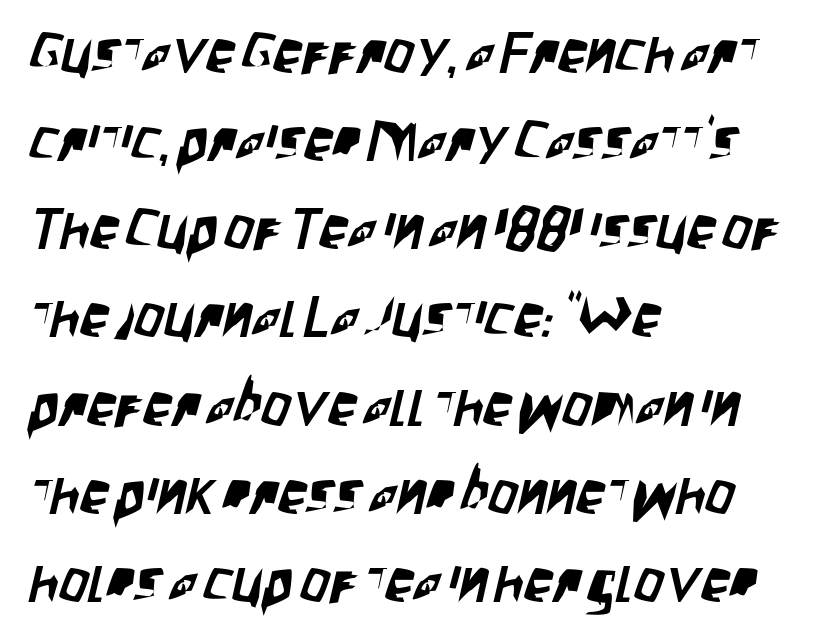
Layout note: lines flush left. Check the space under the baseline: it is left empty. No feet cap the strokes, marking this as sans-serif type. These lines are rendered in a variable-pitch font.
